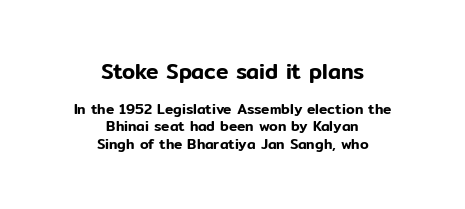
Q: Is the text italic (slanted)? A: No, it is upright.
Q: Is the text underlined? A: No.
Q: How is the paragraph aligned? A: Centered.
Q: Is the spacing between letters normal or unusually wide? A: Normal.
Q: Which block of text is set in a larger size, the first (top) or the second (bottom)? A: The first (top) one.
